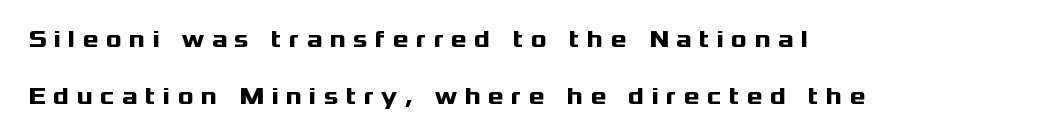
You could fit nearly another row in the gap between these rows. Letters rest on an invisible, unmarked baseline. These lines stack with their left ends in a neat column. Compared with typical body copy, the letter spacing here is much looser. The passage shown is emphatically bold. Does the lettering tilt? It doesn't — this is upright.
